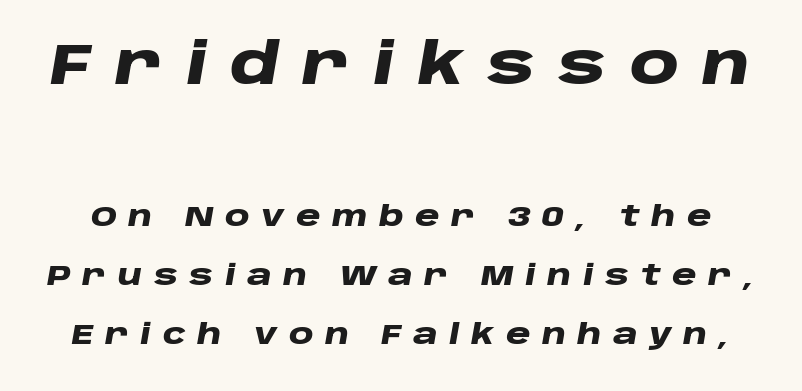
{"italic": "yes", "lean": "right", "slant_degrees": 10, "bold": "yes", "weight": "heavy", "width": "wide", "stroke_contrast": "low", "x_height": "large", "monospaced": "no", "underline": "no", "line_spacing": "loose", "line_spacing_ratio": 2.12, "letter_spacing": "wide", "letter_spacing_em": 0.41, "larger_block": "first", "size_ratio": 2.0, "glyph_px": 56}
